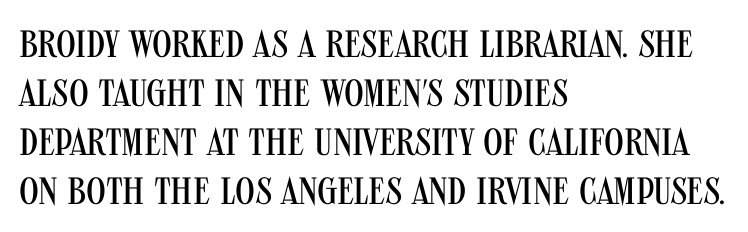
The image shows 38 px regular-weight, condensed sans-serif type, upright; set left-aligned, normal line spacing (1.29x), normal letter spacing, not underlined; medium stroke contrast and a large x-height.
